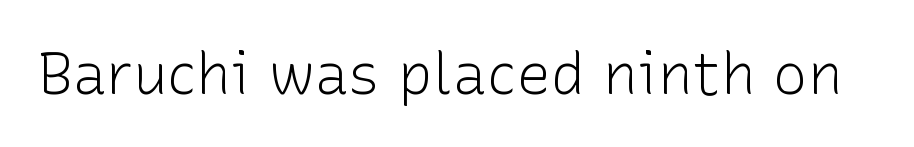
The image shows 58 px light sans-serif type, upright; set normal letter spacing, not underlined; low stroke contrast and a medium x-height.
